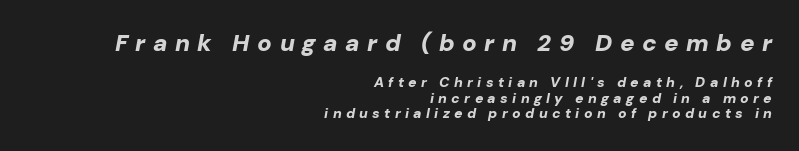
Q: Is the text bold? A: Yes.
Q: Is the text italic (slanted)? A: Yes, it leans right by about 10 degrees.
Q: Is the text underlined? A: No.
Q: How is the paragraph aligned? A: Right-aligned.
Q: Is the spacing between letters normal or unusually wide? A: Unusually wide.
Q: Is the spacing between lines tight, normal or loose? A: Tight.
Q: Which block of text is set in a larger size, the first (top) or the second (bottom)? A: The first (top) one.
